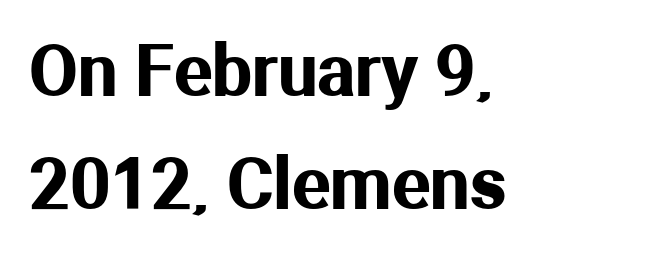
Q: Is the text italic (slanted)? A: No, it is upright.
Q: Is the typeface a serif or a sans-serif typeface? A: Sans-serif.
Q: Is the text underlined? A: No.
Q: How is the paragraph aligned? A: Left-aligned.
Q: Is the spacing between letters normal or unusually wide? A: Normal.
Q: Is the spacing between lines tight, normal or loose? A: Normal.
Q: Width (condensed, normal, or wide)? A: Normal.
Q: Stroke contrast? A: Medium.
Q: x-height? A: Medium.
Q: Monospaced? A: No.
